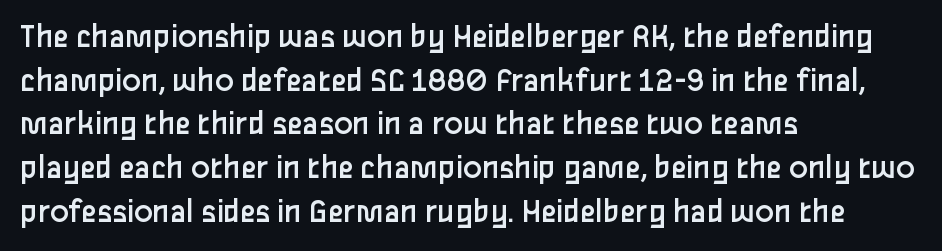
Q: Is the text bold? A: No.
Q: Is the text italic (slanted)? A: No, it is upright.
Q: Is the typeface a serif or a sans-serif typeface? A: Sans-serif.
Q: Is the text underlined? A: No.
Q: How is the paragraph aligned? A: Left-aligned.
Q: Is the spacing between letters normal or unusually wide? A: Normal.
Q: Is the spacing between lines tight, normal or loose? A: Normal.
Q: Width (condensed, normal, or wide)? A: Normal.
Q: Stroke contrast? A: Low.
Q: x-height? A: Medium.
Q: Monospaced? A: No.
